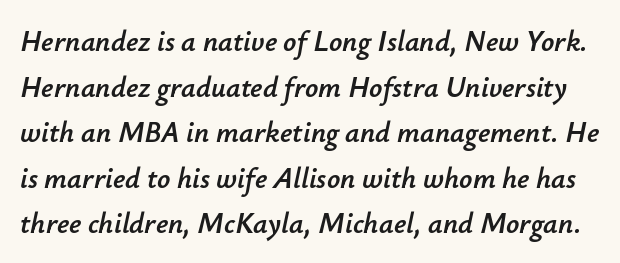
{"italic": "yes", "lean": "right", "slant_degrees": 12, "width": "normal", "stroke_contrast": "low", "x_height": "small", "monospaced": "no", "underline": "no", "line_spacing": "normal", "line_spacing_ratio": 1.57, "letter_spacing": "normal", "letter_spacing_em": 0.0, "glyph_px": 29}
